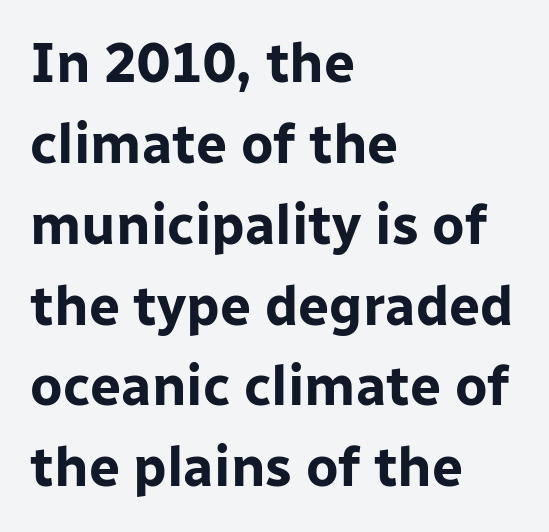
Q: Is the text bold? A: Yes.
Q: Is the text italic (slanted)? A: No, it is upright.
Q: Is the typeface a serif or a sans-serif typeface? A: Sans-serif.
Q: Is the text underlined? A: No.
Q: How is the paragraph aligned? A: Left-aligned.
Q: Is the spacing between letters normal or unusually wide? A: Normal.
Q: Is the spacing between lines tight, normal or loose? A: Normal.
Q: Width (condensed, normal, or wide)? A: Normal.
Q: Stroke contrast? A: Low.
Q: x-height? A: Medium.
Q: Monospaced? A: No.
